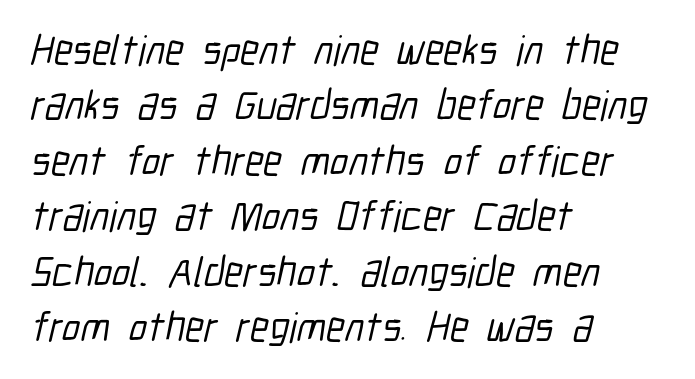
{"serif": "no", "width": "condensed", "stroke_contrast": "low", "x_height": "medium", "monospaced": "no", "underline": "no", "align": "left", "line_spacing": "normal", "line_spacing_ratio": 1.32, "letter_spacing": "normal", "letter_spacing_em": 0.0, "glyph_px": 42}
